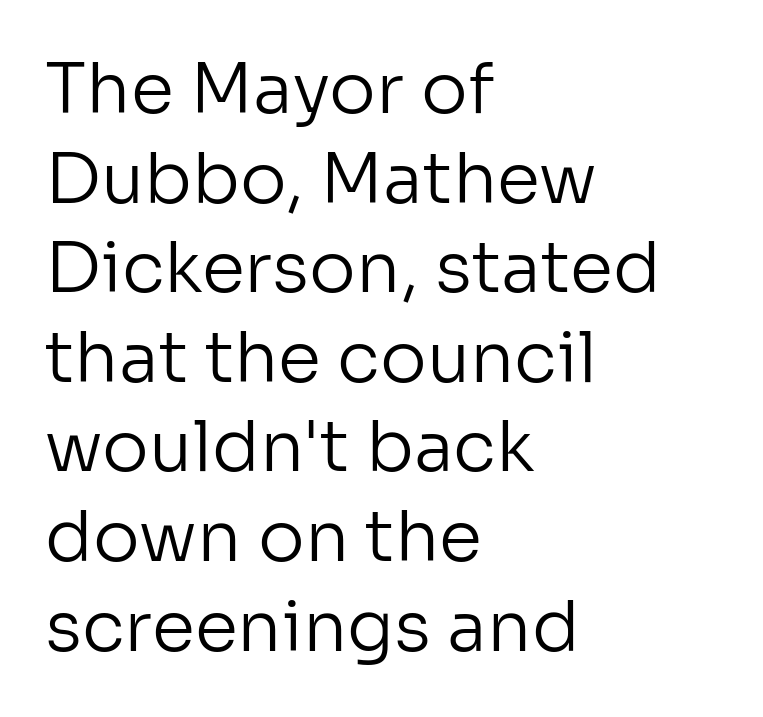
This sample has the flowing, uneven cadence of proportional lettering. In terms of letterform style, serifs are entirely absent. Compared with a typical body face, this is equally light or lighter still. The foot of each line stays bare and open. Left-aligned paragraph, ragged on the right.
